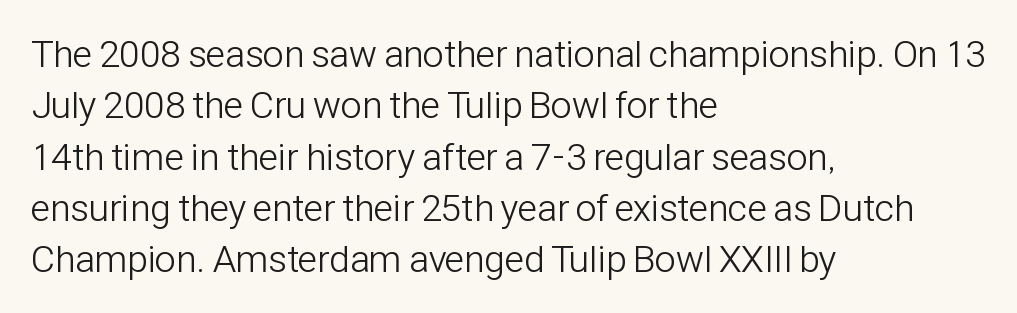
Q: Is the text bold? A: No.
Q: Is the text italic (slanted)? A: No, it is upright.
Q: Is the typeface a serif or a sans-serif typeface? A: Sans-serif.
Q: Is the text underlined? A: No.
Q: How is the paragraph aligned? A: Left-aligned.
Q: Is the spacing between letters normal or unusually wide? A: Normal.
Q: Is the spacing between lines tight, normal or loose? A: Normal.
Q: Width (condensed, normal, or wide)? A: Condensed.
Q: Stroke contrast? A: Low.
Q: x-height? A: Medium.
Q: Monospaced? A: No.
